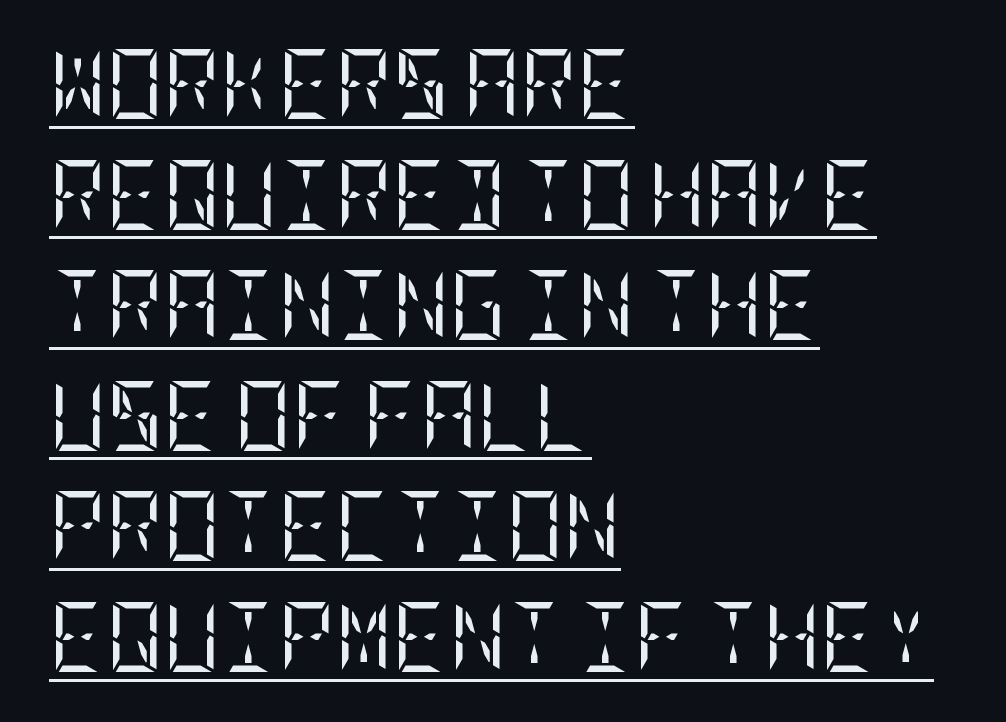
{"serif": "yes", "italic": "no", "bold": "no", "weight": "regular", "width": "condensed", "stroke_contrast": "low", "x_height": "large", "underline": "yes", "align": "left", "line_spacing": "normal", "line_spacing_ratio": 1.58, "letter_spacing": "normal", "letter_spacing_em": 0.0, "glyph_px": 70}
